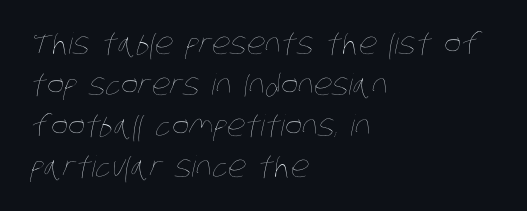
Spacing verdict: proportional, widths tailored to each character. No heavy texture on the line: the type isn't bold. The passage shown has conventional tracking throughout. Decoration check: the copy has no underline. Which margin do the lines hug? The left one — the right edge is uneven.
